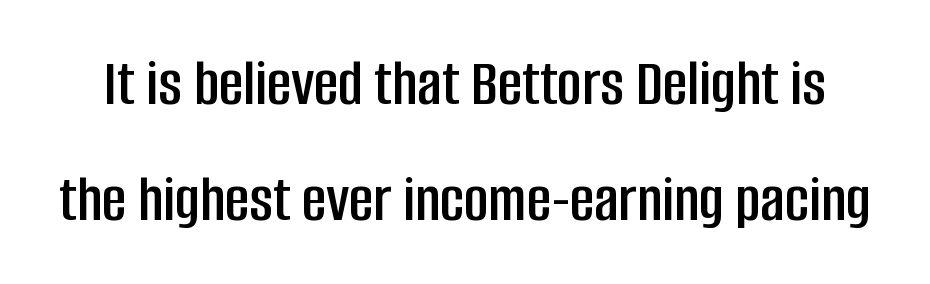
Q: Is the text italic (slanted)? A: No, it is upright.
Q: Is the typeface a serif or a sans-serif typeface? A: Sans-serif.
Q: Is the text underlined? A: No.
Q: Is the spacing between letters normal or unusually wide? A: Normal.
Q: Width (condensed, normal, or wide)? A: Condensed.
Q: Stroke contrast? A: Low.
Q: x-height? A: Large.
Q: Monospaced? A: No.
